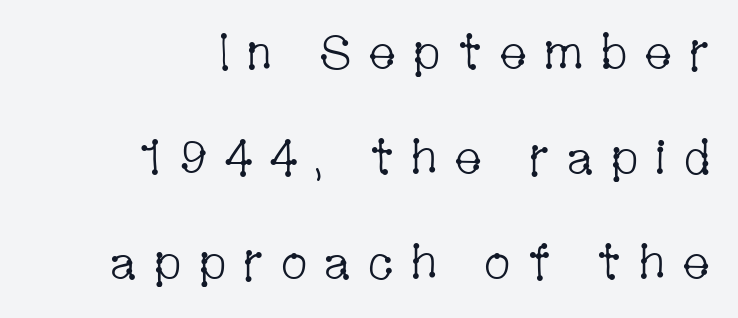
The rendering uses natural spacing where letterforms have individual widths. Line spacing here is loose. A roman cut, with each character standing at attention. No extra ink here — the face is not bold. The face used here is seriffed, in the tradition of book romans.
